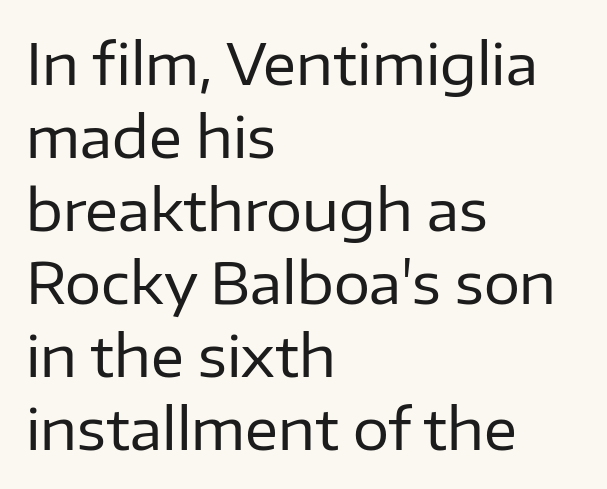
Q: Is the text bold? A: No.
Q: Is the text italic (slanted)? A: No, it is upright.
Q: Is the typeface a serif or a sans-serif typeface? A: Sans-serif.
Q: Is the text underlined? A: No.
Q: How is the paragraph aligned? A: Left-aligned.
Q: Is the spacing between letters normal or unusually wide? A: Normal.
Q: Is the spacing between lines tight, normal or loose? A: Normal.
Q: Width (condensed, normal, or wide)? A: Normal.
Q: Stroke contrast? A: Low.
Q: x-height? A: Medium.
Q: Monospaced? A: No.
